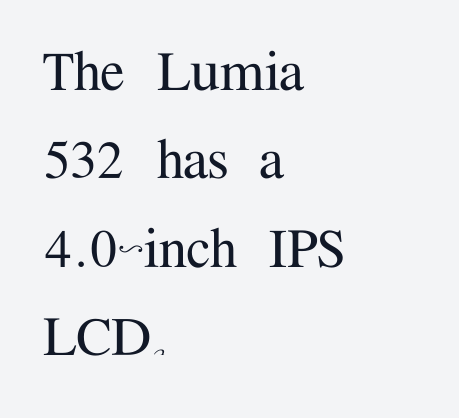
Yep, those are serifs on the letters. Short note: letters normally spaced. Descender tails drop into unmarked territory. Note the varied advance widths — an 'i' is clearly narrower than an 'm'.
